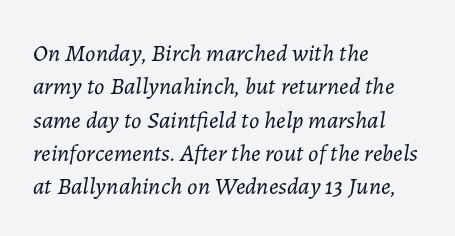
{"italic": "yes", "lean": "right", "slant_degrees": 7, "bold": "no", "underline": "no", "align": "left", "line_spacing": "normal", "line_spacing_ratio": 1.39, "letter_spacing": "normal", "letter_spacing_em": 0.0, "glyph_px": 24}
